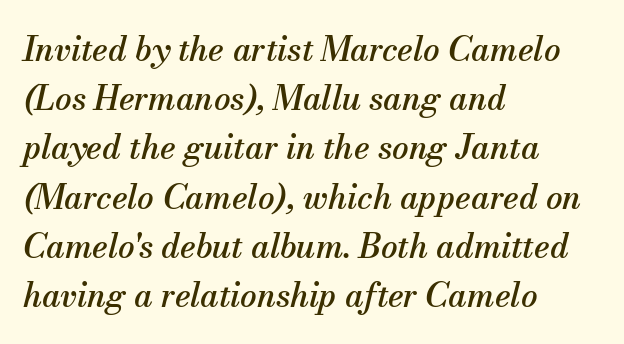
The image shows 33 px serif type, italic (leaning right); set left-aligned, normal line spacing (1.49x), normal letter spacing, not underlined; medium stroke contrast and a small x-height.
